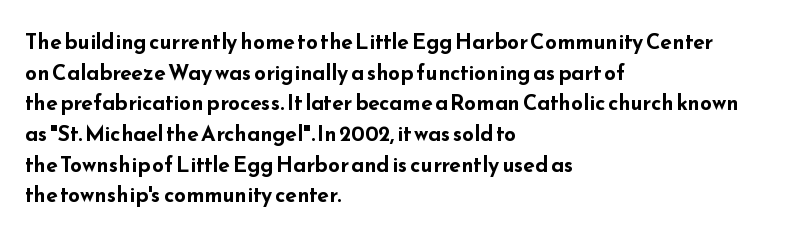
Q: Is the text bold? A: Yes.
Q: Is the text italic (slanted)? A: No, it is upright.
Q: Is the text underlined? A: No.
Q: How is the paragraph aligned? A: Left-aligned.
Q: Is the spacing between letters normal or unusually wide? A: Normal.
Q: Is the spacing between lines tight, normal or loose? A: Normal.
